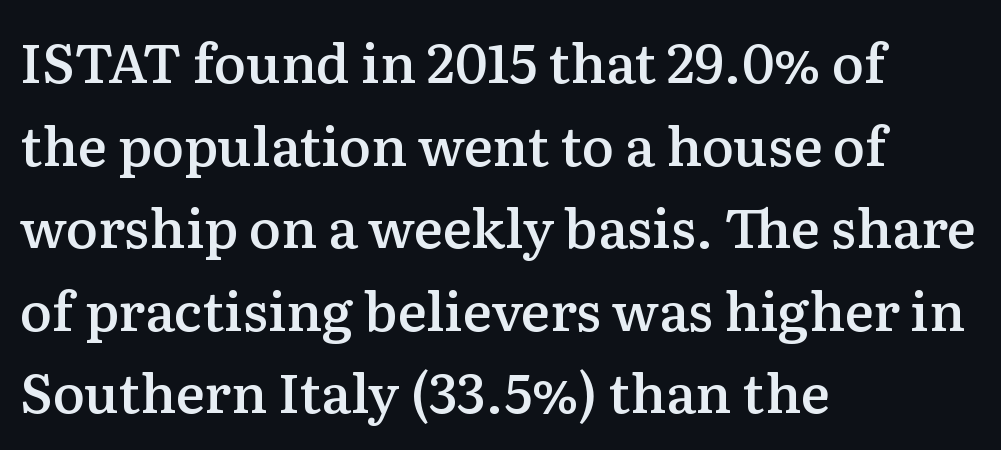
The image shows 54 px semibold serif type, upright; set left-aligned, normal line spacing (1.53x), normal letter spacing, not underlined; medium stroke contrast and a medium x-height.
